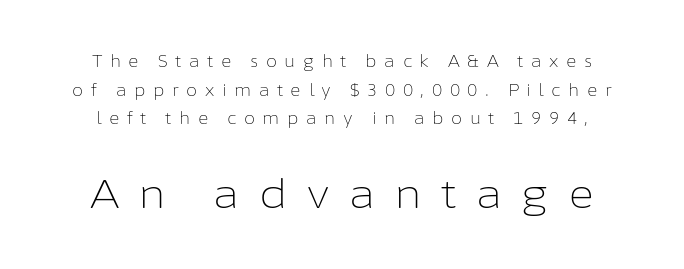
The image shows 40 px light sans-serif type, upright; set line spacing 1.79x, unusually wide letter spacing (+0.47 em), not underlined; the second (bottom) block is 2.5x larger; low stroke contrast and a medium x-height.
